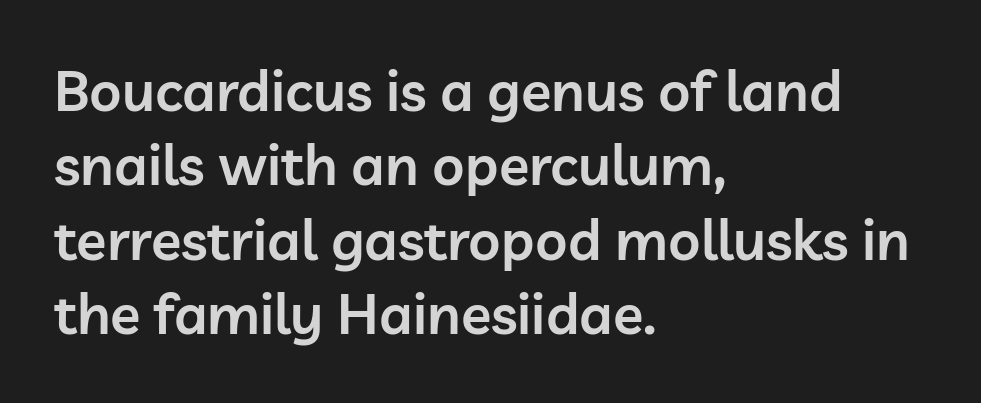
{"serif": "no", "italic": "no", "bold": "semi", "weight": "semibold", "width": "normal", "stroke_contrast": "low", "x_height": "medium", "monospaced": "no", "underline": "no", "align": "left", "line_spacing": "normal", "line_spacing_ratio": 1.33, "letter_spacing": "normal", "letter_spacing_em": 0.0, "glyph_px": 56}
